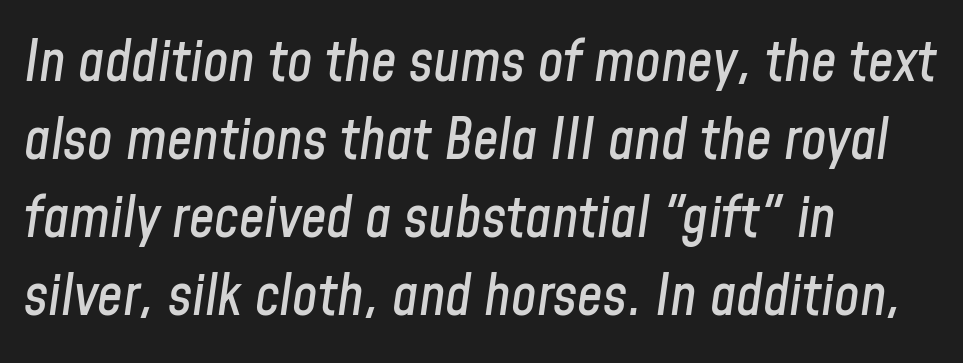
{"italic": "yes", "lean": "right", "slant_degrees": 8, "width": "condensed", "stroke_contrast": "low", "x_height": "medium", "monospaced": "no", "underline": "no", "align": "left", "line_spacing": "normal", "line_spacing_ratio": 1.37, "letter_spacing": "normal", "letter_spacing_em": 0.0, "glyph_px": 57}
